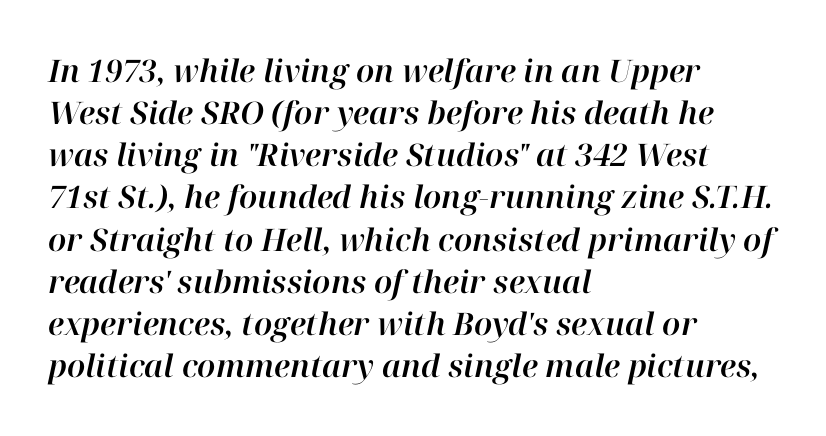
The image shows 31 px text type, italic (leaning right); set left-aligned, normal line spacing (1.36x), normal letter spacing, not underlined; high stroke contrast and a medium x-height.
